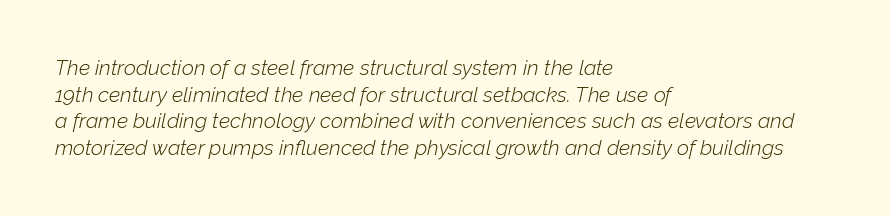
The image shows 21 px text type, italic (leaning right); set left-aligned, normal line spacing (1.27x), normal letter spacing, not underlined.
